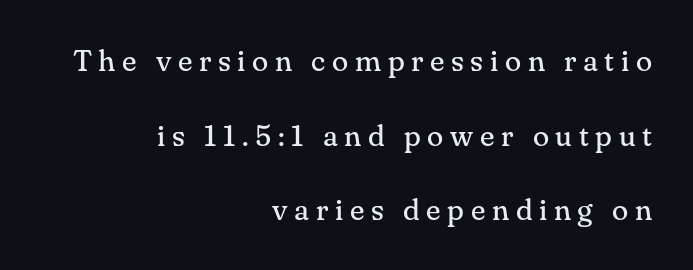
The glyphs in this specimen are seriffed. Summary of vertical rhythm: relaxed, with wide interline spacing. Casual observation: everything's shoved over to the right. These glyphs show unthickened strokes, regular width or finer.
